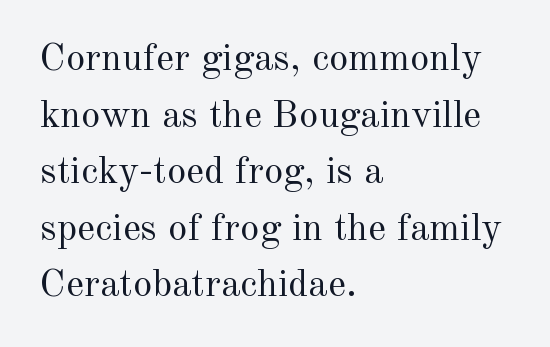
The image shows 39 px regular-weight serif type, upright; set left-aligned, normal line spacing (1.45x), normal letter spacing, not underlined; a small x-height.
